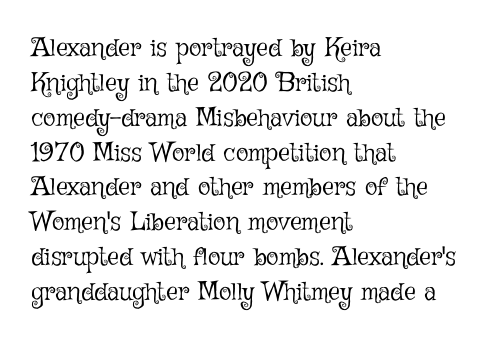
{"italic": "no", "bold": "no", "underline": "no", "align": "left", "line_spacing": "normal", "line_spacing_ratio": 1.34, "letter_spacing": "normal", "letter_spacing_em": 0.0, "glyph_px": 26}
